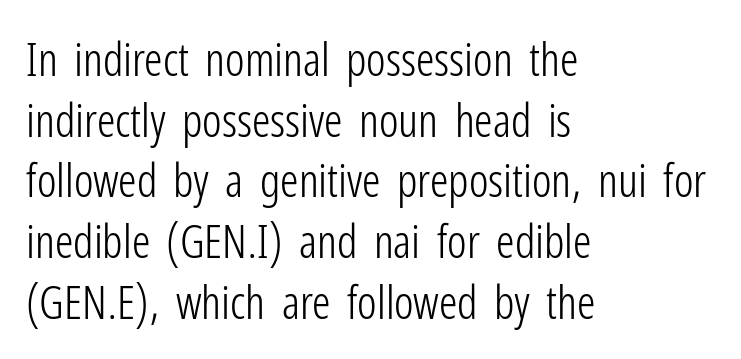
Q: Is the text bold? A: No.
Q: Is the text italic (slanted)? A: No, it is upright.
Q: Is the typeface a serif or a sans-serif typeface? A: Sans-serif.
Q: Is the text underlined? A: No.
Q: How is the paragraph aligned? A: Left-aligned.
Q: Is the spacing between letters normal or unusually wide? A: Normal.
Q: Is the spacing between lines tight, normal or loose? A: Normal.
Q: Width (condensed, normal, or wide)? A: Condensed.
Q: Stroke contrast? A: Low.
Q: x-height? A: Medium.
Q: Monospaced? A: No.
